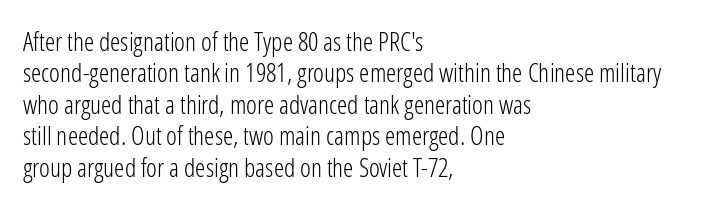
The image shows 26 px text type, upright; set left-aligned, line spacing 1.21x, normal letter spacing, not underlined.
